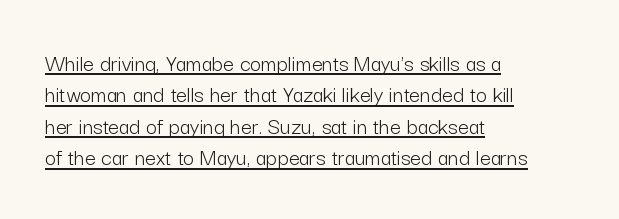
Q: Is the text bold? A: No.
Q: Is the text italic (slanted)? A: No, it is upright.
Q: Is the text underlined? A: Yes.
Q: How is the paragraph aligned? A: Left-aligned.
Q: Is the spacing between letters normal or unusually wide? A: Normal.
Q: Is the spacing between lines tight, normal or loose? A: Normal.
